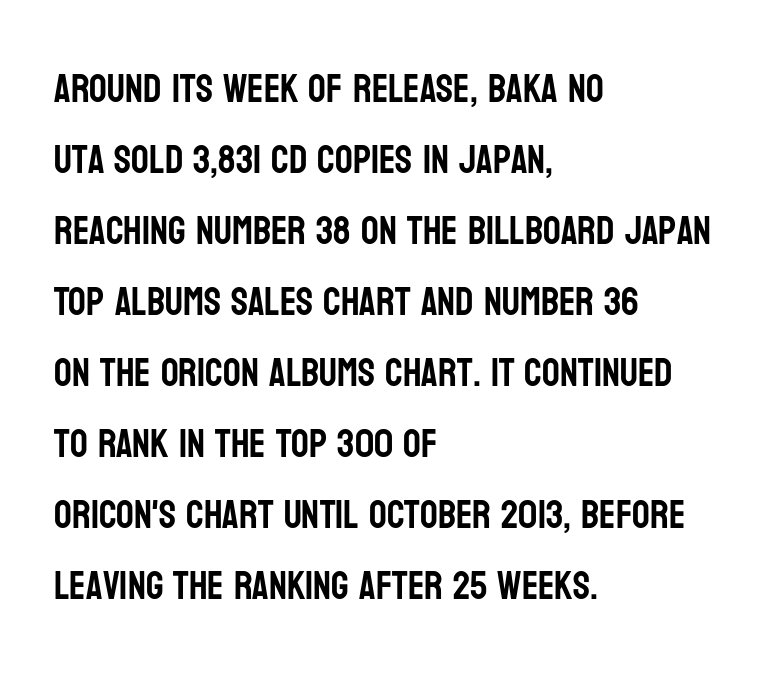
Q: Is the text italic (slanted)? A: No, it is upright.
Q: Is the typeface a serif or a sans-serif typeface? A: Sans-serif.
Q: Is the text underlined? A: No.
Q: How is the paragraph aligned? A: Left-aligned.
Q: Is the spacing between letters normal or unusually wide? A: Normal.
Q: Width (condensed, normal, or wide)? A: Condensed.
Q: Stroke contrast? A: Low.
Q: x-height? A: Large.
Q: Monospaced? A: No.
